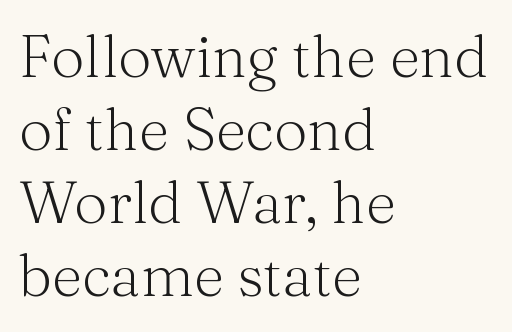
Q: Is the text bold? A: No.
Q: Is the text italic (slanted)? A: No, it is upright.
Q: Is the typeface a serif or a sans-serif typeface? A: Serif.
Q: Is the text underlined? A: No.
Q: How is the paragraph aligned? A: Left-aligned.
Q: Is the spacing between letters normal or unusually wide? A: Normal.
Q: Width (condensed, normal, or wide)? A: Normal.
Q: Stroke contrast? A: Medium.
Q: x-height? A: Medium.
Q: Monospaced? A: No.
